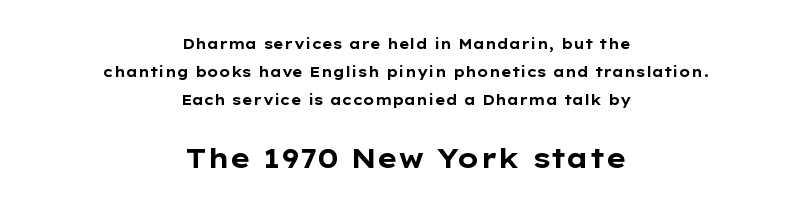
Stroke thickness is high; the sample reads as a true bold. Short note: letters normally spaced. Tall strokes in this sample are plumb rather than angled. Check under the words: just untouched page. Horizontal bands of white between lines are thick stripes. The letters in the lower block stand taller than those in the block above.
